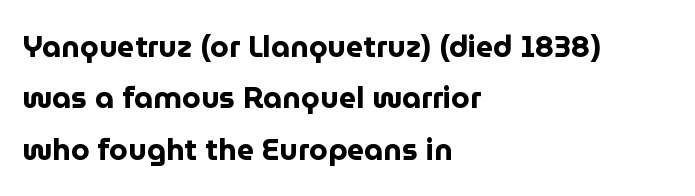
Q: Is the text bold? A: Yes.
Q: Is the text italic (slanted)? A: No, it is upright.
Q: Is the typeface a serif or a sans-serif typeface? A: Sans-serif.
Q: Is the text underlined? A: No.
Q: How is the paragraph aligned? A: Left-aligned.
Q: Is the spacing between letters normal or unusually wide? A: Normal.
Q: Width (condensed, normal, or wide)? A: Normal.
Q: Stroke contrast? A: Low.
Q: x-height? A: Medium.
Q: Monospaced? A: No.
